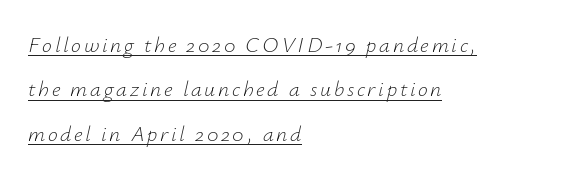
Q: Is the text bold? A: No.
Q: Is the text italic (slanted)? A: Yes, it leans right by about 12 degrees.
Q: Is the text underlined? A: Yes.
Q: How is the paragraph aligned? A: Left-aligned.
Q: Is the spacing between lines tight, normal or loose? A: Loose.
